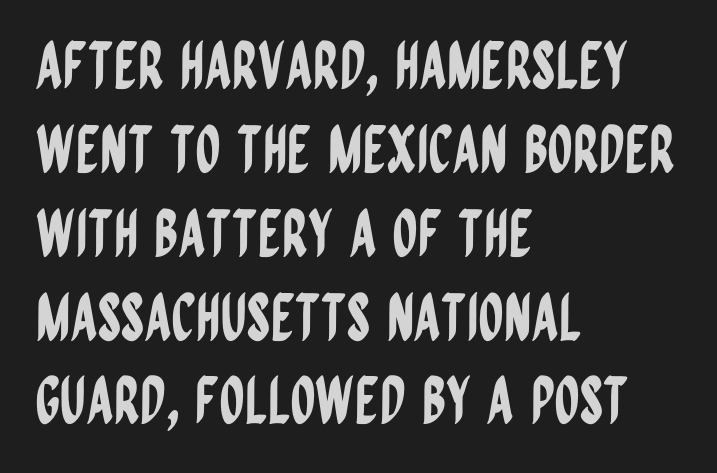
The image shows 64 px condensed sans-serif type, upright; set left-aligned, normal line spacing (1.31x), normal letter spacing, not underlined; low stroke contrast and a large x-height.
